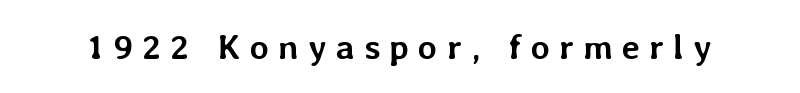
Any mark beneath the type? The region is blank. The letters advance in unequal steps, a hallmark of proportional type. Caption: expanded tracking, letters set apart. Heavy-handed strokes throughout: this text is bold. Every character sits straight up, as roman type does.
